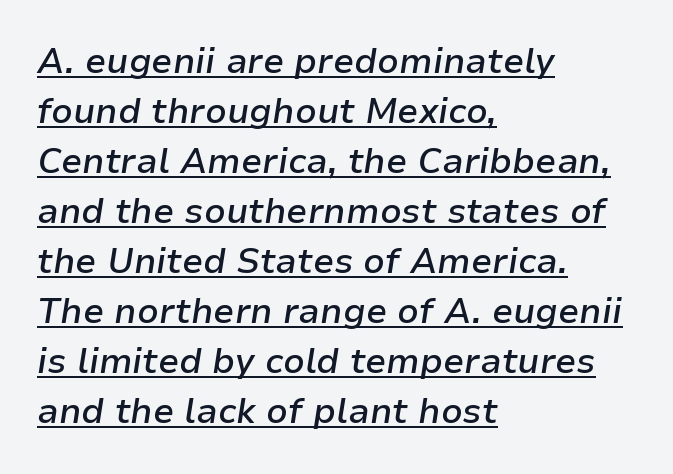
Q: Is the text bold? A: Semi-bold.
Q: Is the text italic (slanted)? A: Yes, it leans right by about 9 degrees.
Q: Is the text underlined? A: Yes.
Q: How is the paragraph aligned? A: Left-aligned.
Q: Is the spacing between letters normal or unusually wide? A: Normal.
Q: Is the spacing between lines tight, normal or loose? A: Normal.
Q: Width (condensed, normal, or wide)? A: Normal.
Q: Stroke contrast? A: Low.
Q: x-height? A: Medium.
Q: Monospaced? A: No.
